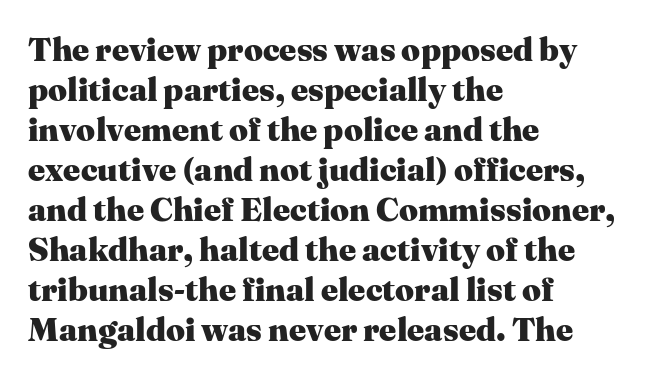
The glyphs are unaccompanied by any horizontal stroke below them. The glyphs have the mass of a bold cut. These lines keep a tight, regular rhythm from letter to letter. Rendered with straight, roman letterforms. This is serif lettering, the kind often seen in printed books. One-word summary of the alignment: left.
